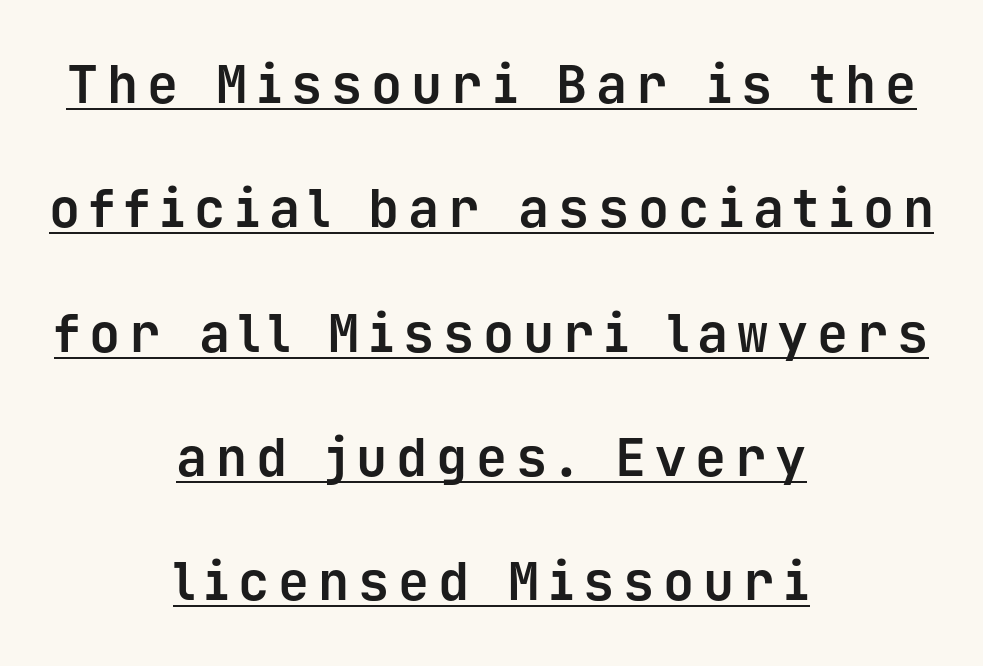
Where is the straight margin? There isn't one; the lines are centered. Heft: maximum for text — a bold. A typesetter would mark this as roman, not italic. Whoever set this chose breathing room over compactness in the vertical rhythm. In terms of letterform style, serifs are entirely absent. Here the designer chose a console-style face with uniform glyph widths.
